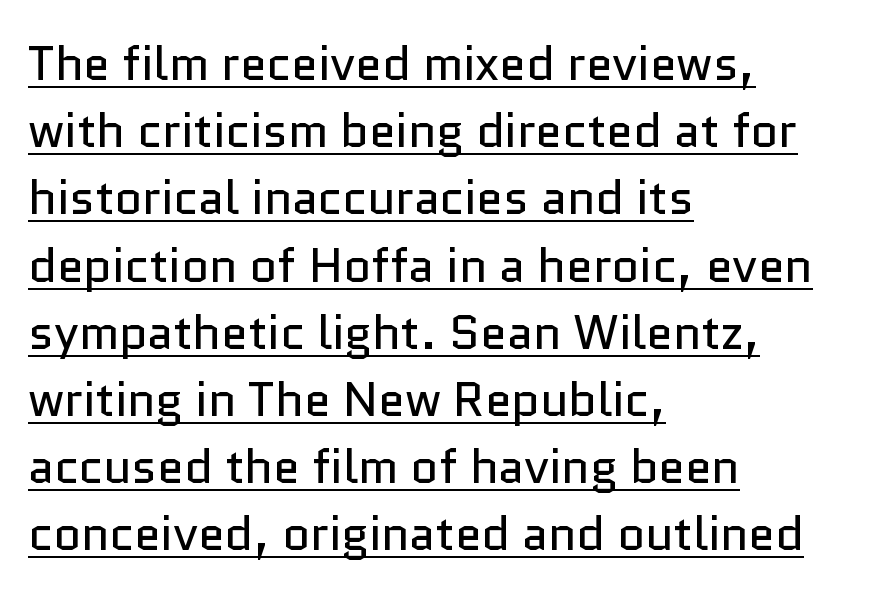
Q: Is the text bold? A: No.
Q: Is the text italic (slanted)? A: No, it is upright.
Q: Is the typeface a serif or a sans-serif typeface? A: Sans-serif.
Q: Is the text underlined? A: Yes.
Q: How is the paragraph aligned? A: Left-aligned.
Q: Is the spacing between letters normal or unusually wide? A: Normal.
Q: Is the spacing between lines tight, normal or loose? A: Normal.
Q: Width (condensed, normal, or wide)? A: Normal.
Q: Stroke contrast? A: Low.
Q: x-height? A: Medium.
Q: Monospaced? A: No.
